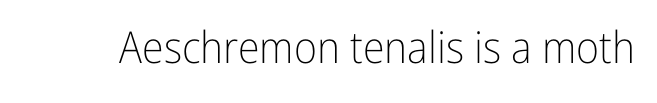
{"serif": "no", "italic": "no", "bold": "no", "weight": "light", "width": "condensed", "stroke_contrast": "low", "x_height": "medium", "monospaced": "no", "underline": "no", "letter_spacing": "normal", "letter_spacing_em": 0.0, "glyph_px": 44}
